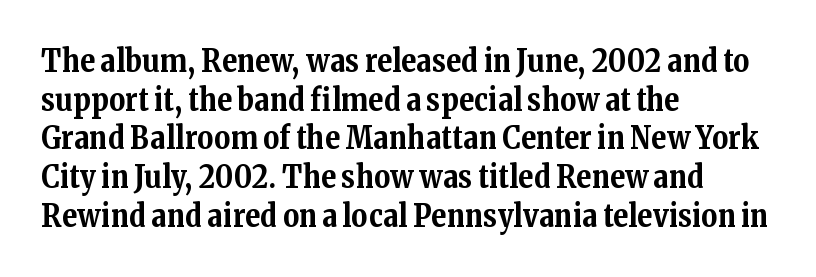
{"serif": "yes", "italic": "no", "bold": "yes", "weight": "bold", "width": "normal", "stroke_contrast": "medium", "x_height": "medium", "monospaced": "no", "underline": "no", "align": "left", "line_spacing": "normal", "line_spacing_ratio": 1.25, "letter_spacing": "normal", "letter_spacing_em": 0.0, "glyph_px": 31}
